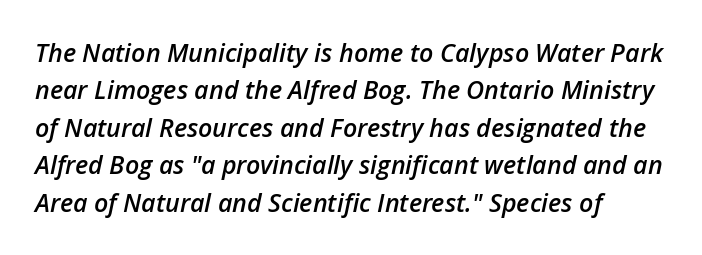
The image shows 25 px text type, italic (leaning right); set left-aligned, normal line spacing (1.5x), normal letter spacing, not underlined.
